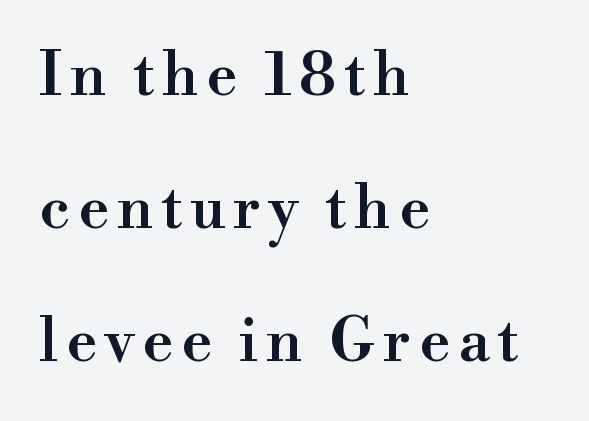
{"serif": "yes", "italic": "no", "bold": "semi", "weight": "semibold", "width": "normal", "stroke_contrast": "high", "x_height": "small", "monospaced": "no", "underline": "no", "align": "left", "line_spacing": "loose", "line_spacing_ratio": 2.22, "glyph_px": 60}
